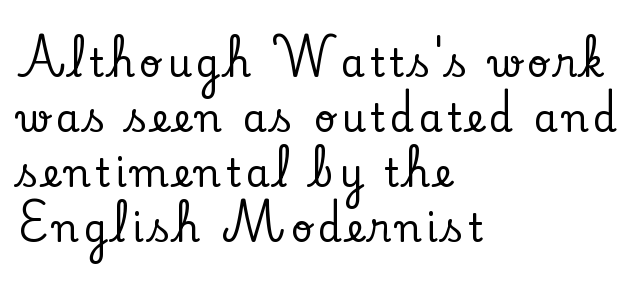
The paragraph has a hard left edge and a soft right edge. Does the lettering tilt? It doesn't — this is upright. Each row of text sits above clean, open space. These lines are composed in type with serifs. If you measured baseline to baseline, you'd find a middling distance.
